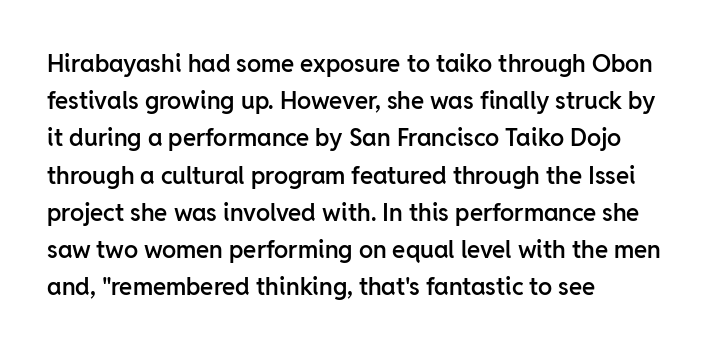
{"italic": "no", "bold": "semi", "underline": "no", "align": "left", "line_spacing": "normal", "line_spacing_ratio": 1.55, "letter_spacing": "normal", "letter_spacing_em": 0.0, "glyph_px": 24}
